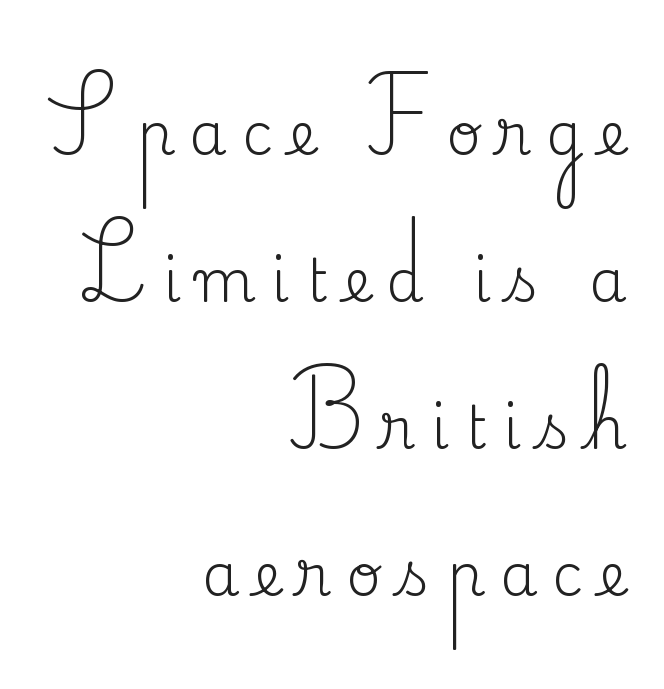
{"serif": "yes", "italic": "no", "bold": "no", "weight": "regular", "width": "normal", "stroke_contrast": "medium", "x_height": "small", "monospaced": "no", "underline": "no", "align": "right", "line_spacing": "loose", "line_spacing_ratio": 2.45, "letter_spacing": "wide", "letter_spacing_em": 0.26, "glyph_px": 60}
